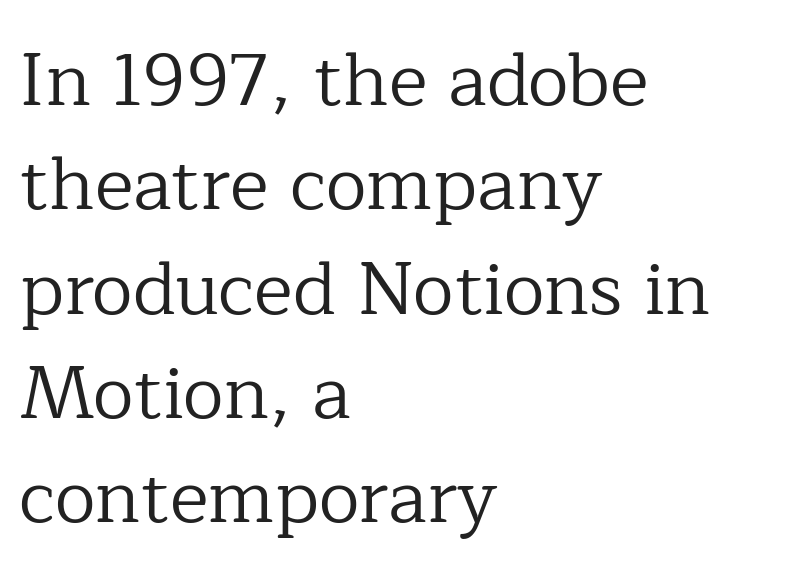
Q: Is the text bold? A: No.
Q: Is the text italic (slanted)? A: No, it is upright.
Q: Is the typeface a serif or a sans-serif typeface? A: Serif.
Q: Is the text underlined? A: No.
Q: How is the paragraph aligned? A: Left-aligned.
Q: Is the spacing between letters normal or unusually wide? A: Normal.
Q: Is the spacing between lines tight, normal or loose? A: Normal.
Q: Width (condensed, normal, or wide)? A: Normal.
Q: Stroke contrast? A: Low.
Q: x-height? A: Medium.
Q: Monospaced? A: No.
